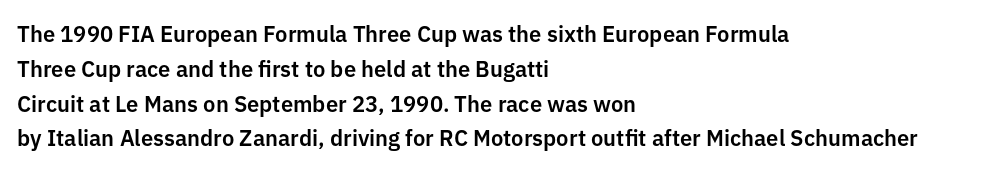
The letters stand straight up with perfectly vertical stems. The strip under each line holds only bare page. Each new line begins a customary step beneath the previous one. Inter-character spacing is left at the font's built-in metrics. The paragraph shown leans on its left margin.
